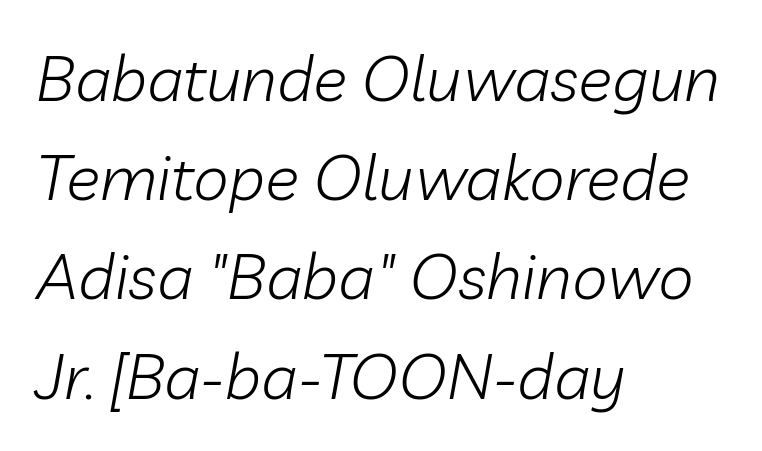
Tracking value appears to be zero — textbook default spacing. Counters stay open thanks to moderate or lighter strokes. A clean baseline with only descenders dipping below it. Each letter keeps its own natural width here, so spacing adapts to shape.
